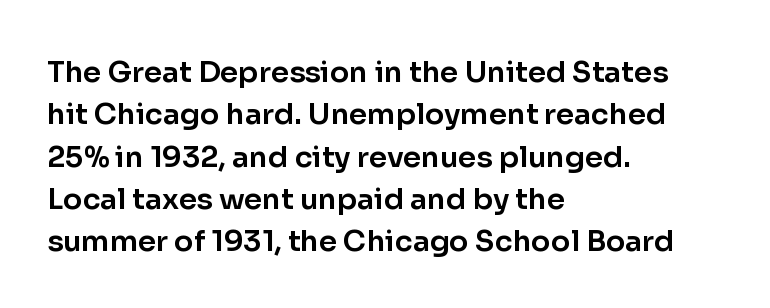
{"serif": "no", "italic": "no", "width": "normal", "stroke_contrast": "low", "x_height": "medium", "monospaced": "no", "underline": "no", "align": "left", "line_spacing": "normal", "line_spacing_ratio": 1.46, "letter_spacing": "normal", "letter_spacing_em": 0.0, "glyph_px": 29}
